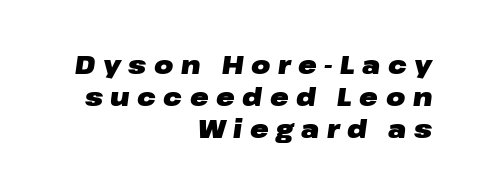
{"italic": "yes", "lean": "right", "slant_degrees": 8, "bold": "yes", "underline": "no", "align": "right", "line_spacing": "normal", "line_spacing_ratio": 1.28, "letter_spacing": "wide", "letter_spacing_em": 0.3, "glyph_px": 25}
